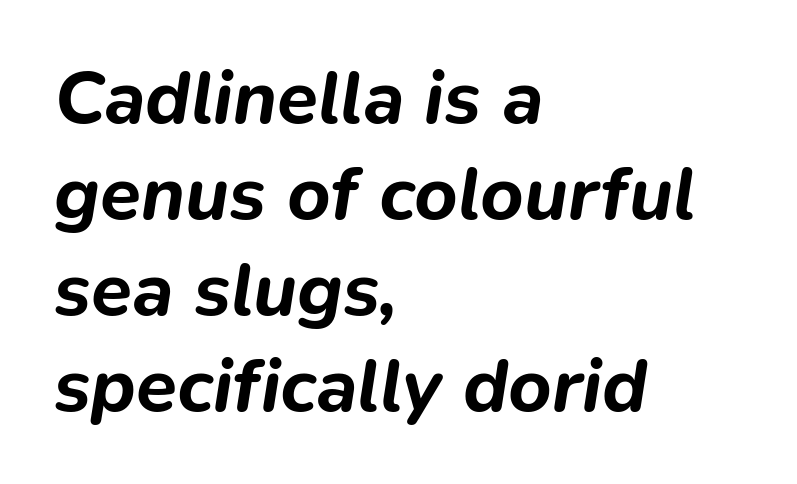
The image shows 75 px bold type, italic (leaning right); set left-aligned, normal line spacing (1.28x), normal letter spacing, not underlined; low stroke contrast and a medium x-height.
